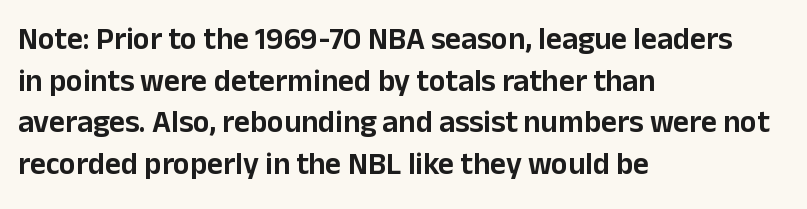
The image shows 31 px sans-serif type, upright; set left-aligned, normal line spacing (1.34x), normal letter spacing, not underlined; low stroke contrast and a medium x-height.
